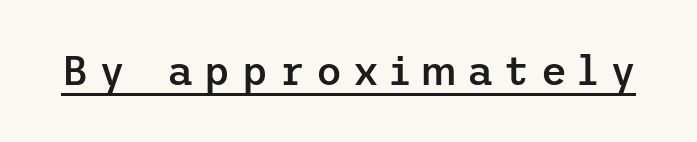
{"serif": "no", "italic": "no", "bold": "semi", "weight": "semibold", "width": "normal", "stroke_contrast": "low", "x_height": "medium", "underline": "yes", "letter_spacing": "wide", "letter_spacing_em": 0.28, "glyph_px": 40}
